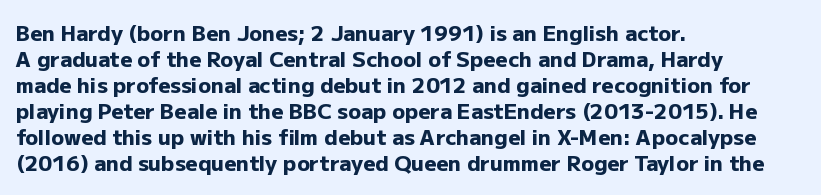
The strokes are fattened all the way to bold. Visually the block forms a straight wall on the left and a jagged coastline on the right. A typesetter would mark this as roman, not italic. The words here are not underlined.
